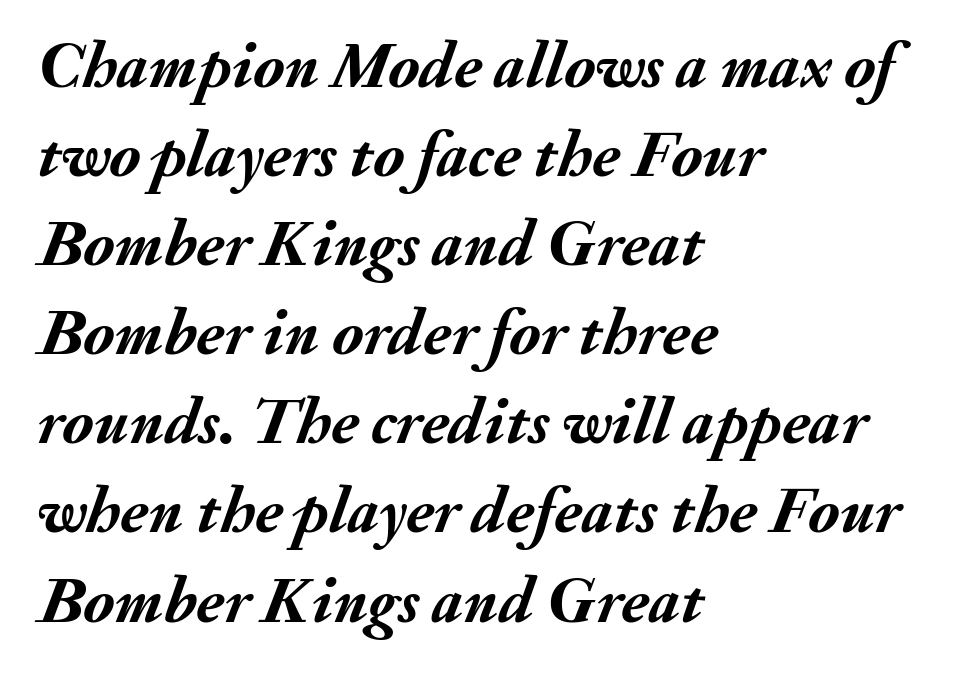
{"italic": "yes", "lean": "right", "slant_degrees": 20, "bold": "yes", "weight": "semibold", "width": "normal", "stroke_contrast": "medium", "x_height": "small", "monospaced": "no", "underline": "no", "align": "left", "line_spacing": "normal", "line_spacing_ratio": 1.35, "letter_spacing": "normal", "letter_spacing_em": 0.0, "glyph_px": 66}
